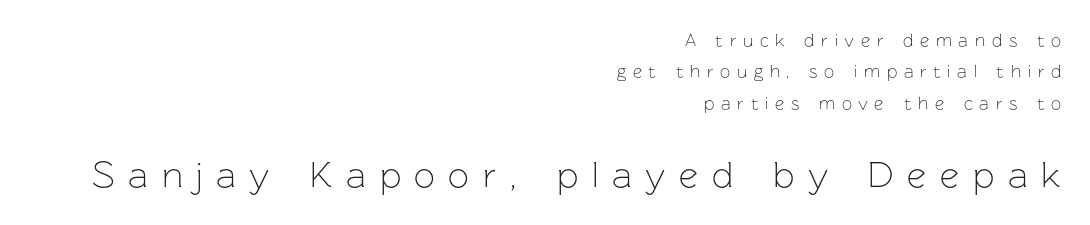
Inter-character spacing is expanded well beyond the font's built-in metrics. Upright lettering throughout. The rag falls on the left side of this text block. Stroke thickness stays within the range of a standard reading face or lighter. Each letter keeps its own natural width here, so spacing adapts to shape.
